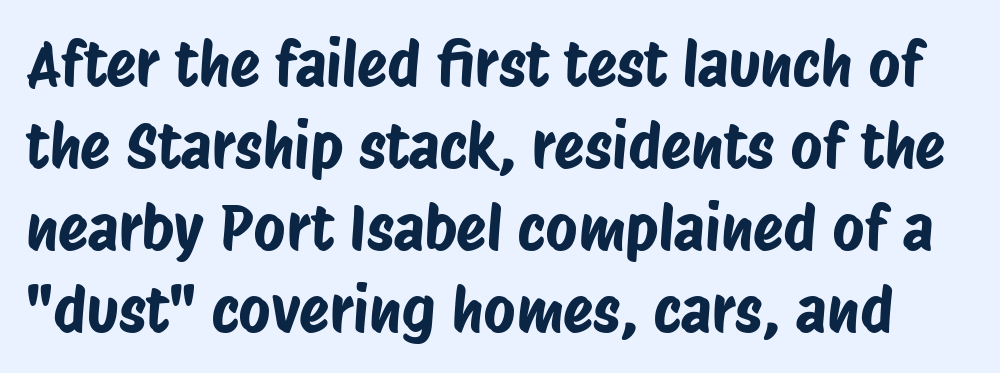
The image shows 62 px condensed sans-serif type; set normal line spacing (1.32x), normal letter spacing, not underlined; low stroke contrast and a large x-height.
